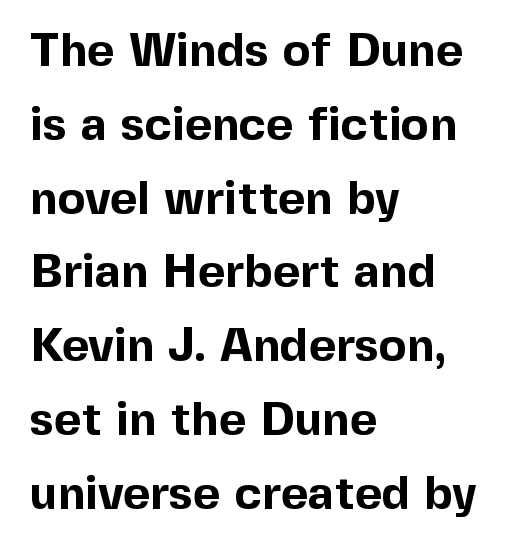
Words appear dense and cohesive because spacing is normal. Plenty of ink on the page — the face is bold. Is this a fixed-width face? No — the glyphs have proportional, varying widths. The axis of the letterforms is exactly vertical. Summary of vertical rhythm: regular, with standard interline spacing.
